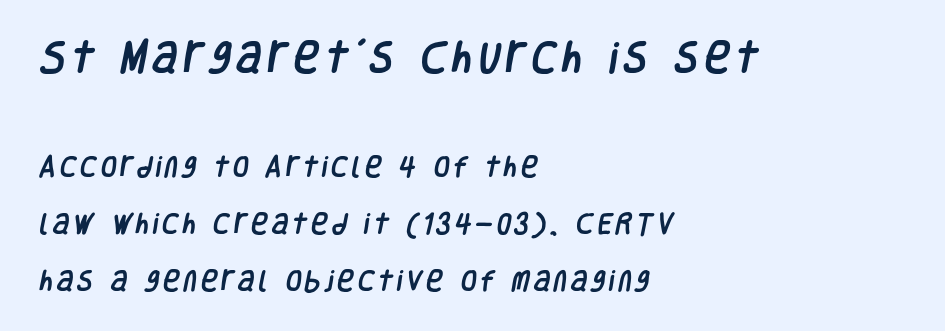
Q: Is the typeface a serif or a sans-serif typeface? A: Sans-serif.
Q: Is the text underlined? A: No.
Q: How is the paragraph aligned? A: Left-aligned.
Q: Is the spacing between lines tight, normal or loose? A: Loose.
Q: Which block of text is set in a larger size, the first (top) or the second (bottom)? A: The first (top) one.
Q: Width (condensed, normal, or wide)? A: Condensed.
Q: Stroke contrast? A: Low.
Q: x-height? A: Large.
Q: Monospaced? A: No.
